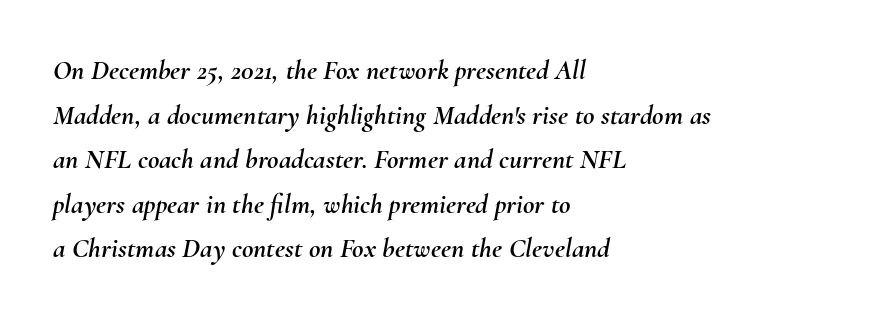
Q: Is the text italic (slanted)? A: Yes, it leans right by about 10 degrees.
Q: Is the text underlined? A: No.
Q: How is the paragraph aligned? A: Left-aligned.
Q: Is the spacing between letters normal or unusually wide? A: Normal.
Q: Is the spacing between lines tight, normal or loose? A: Normal.
Q: Width (condensed, normal, or wide)? A: Normal.
Q: Stroke contrast? A: Medium.
Q: x-height? A: Small.
Q: Monospaced? A: No.
